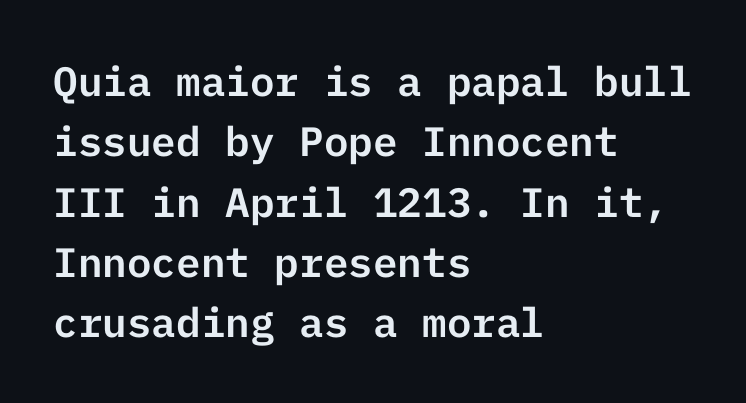
The image shows 41 px sans-serif type, upright; set left-aligned, normal line spacing (1.47x), normal letter spacing, not underlined; low stroke contrast and a medium x-height.
